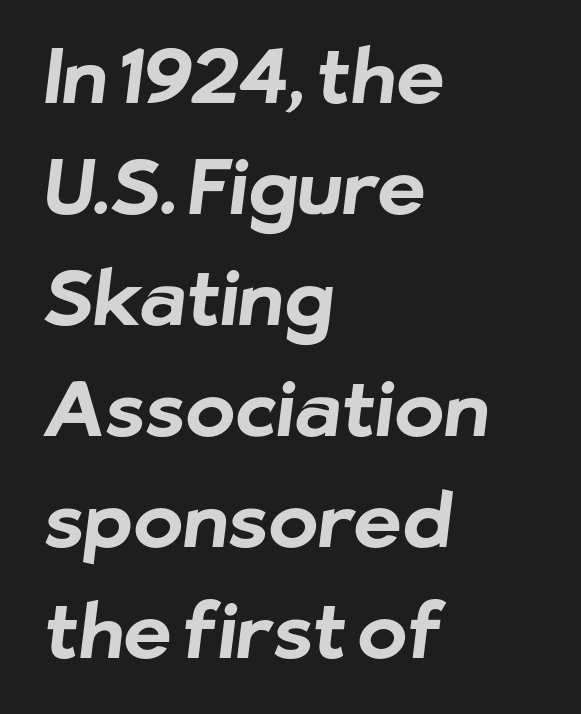
Q: Is the text bold? A: Yes.
Q: Is the typeface a serif or a sans-serif typeface? A: Sans-serif.
Q: Is the text underlined? A: No.
Q: How is the paragraph aligned? A: Left-aligned.
Q: Is the spacing between letters normal or unusually wide? A: Normal.
Q: Is the spacing between lines tight, normal or loose? A: Normal.
Q: Width (condensed, normal, or wide)? A: Normal.
Q: Stroke contrast? A: Low.
Q: x-height? A: Medium.
Q: Monospaced? A: No.
